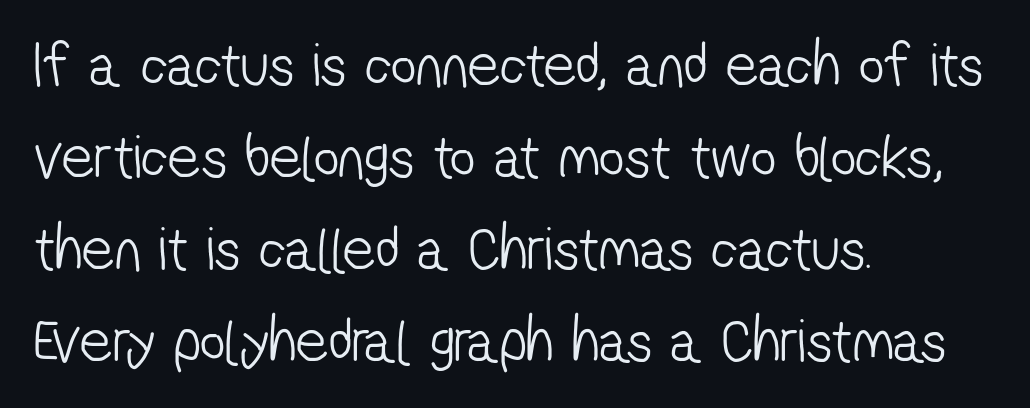
Q: Is the text bold? A: No.
Q: Is the typeface a serif or a sans-serif typeface? A: Sans-serif.
Q: Is the text underlined? A: No.
Q: How is the paragraph aligned? A: Left-aligned.
Q: Is the spacing between letters normal or unusually wide? A: Normal.
Q: Is the spacing between lines tight, normal or loose? A: Normal.
Q: Width (condensed, normal, or wide)? A: Condensed.
Q: Stroke contrast? A: Low.
Q: x-height? A: Medium.
Q: Monospaced? A: No.
